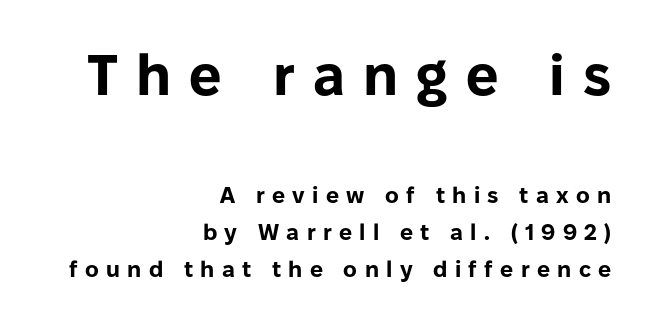
The image shows 57 px bold sans-serif type, upright; set right-aligned, normal line spacing (1.63x), unusually wide letter spacing (+0.32 em), not underlined; the first (top) block is 2.48x larger; low stroke contrast and a medium x-height.
